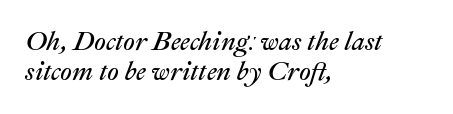
How are the letters spaced? Ordinarily, with no added tracking. When letters slant like this, we call the style italic. Compared with a typical body face, this is equally light or lighter still. All the whitespace from short lines collects on the right. The glyphs are unaccompanied by any horizontal stroke below them.
